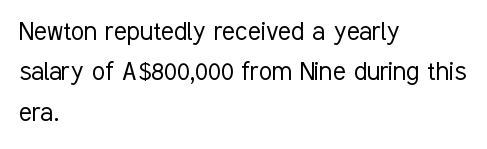
Q: Is the text bold? A: No.
Q: Is the text italic (slanted)? A: No, it is upright.
Q: Is the typeface a serif or a sans-serif typeface? A: Sans-serif.
Q: Is the text underlined? A: No.
Q: How is the paragraph aligned? A: Left-aligned.
Q: Is the spacing between letters normal or unusually wide? A: Normal.
Q: Is the spacing between lines tight, normal or loose? A: Normal.
Q: Width (condensed, normal, or wide)? A: Condensed.
Q: Stroke contrast? A: Low.
Q: x-height? A: Medium.
Q: Monospaced? A: No.
